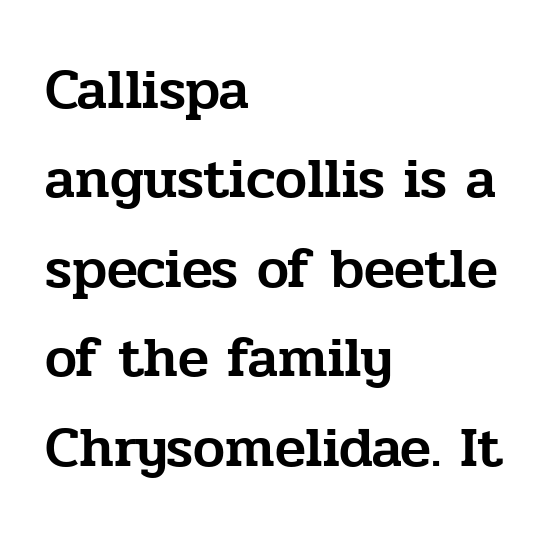
Here the designer chose a conventional face with non-uniform glyph widths. Each letter's strokes conclude with small projecting serifs. Each line starts at the same left margin while the right side varies. This is the regular roman posture of the typeface.
